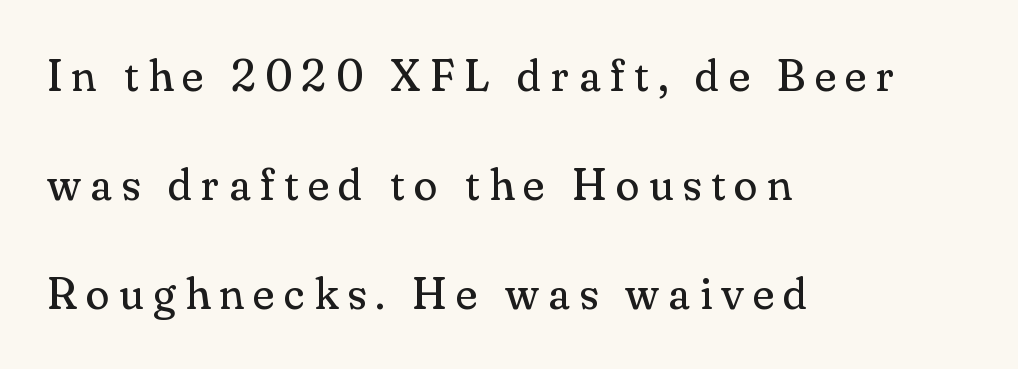
{"serif": "yes", "italic": "no", "bold": "no", "weight": "regular", "width": "normal", "stroke_contrast": "medium", "x_height": "small", "monospaced": "no", "underline": "no", "align": "left", "line_spacing": "loose", "line_spacing_ratio": 2.48, "letter_spacing": "wide", "letter_spacing_em": 0.21, "glyph_px": 44}
